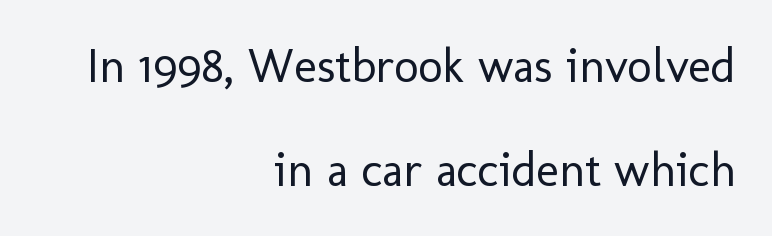
The image shows 48 px regular-weight sans-serif type, upright; set right-aligned, loose line spacing (2.17x), normal letter spacing, not underlined; low stroke contrast and a medium x-height.
